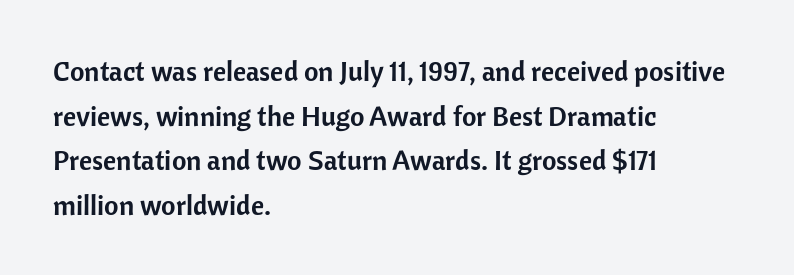
Q: Is the text italic (slanted)? A: No, it is upright.
Q: Is the typeface a serif or a sans-serif typeface? A: Sans-serif.
Q: Is the text underlined? A: No.
Q: How is the paragraph aligned? A: Left-aligned.
Q: Is the spacing between letters normal or unusually wide? A: Normal.
Q: Is the spacing between lines tight, normal or loose? A: Normal.
Q: Width (condensed, normal, or wide)? A: Normal.
Q: Stroke contrast? A: Low.
Q: x-height? A: Medium.
Q: Monospaced? A: No.
